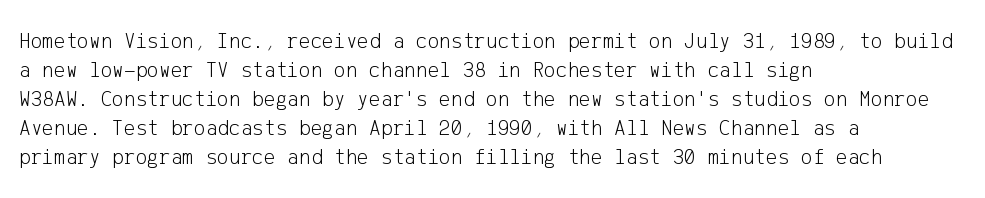
Q: Is the text bold? A: No.
Q: Is the text italic (slanted)? A: No, it is upright.
Q: Is the text underlined? A: No.
Q: How is the paragraph aligned? A: Left-aligned.
Q: Is the spacing between letters normal or unusually wide? A: Normal.
Q: Is the spacing between lines tight, normal or loose? A: Normal.
